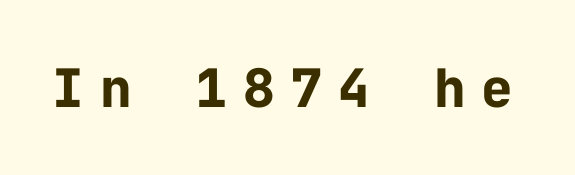
{"serif": "no", "italic": "no", "bold": "yes", "weight": "bold", "width": "normal", "stroke_contrast": "low", "x_height": "medium", "monospaced": "yes", "underline": "no", "letter_spacing": "wide", "letter_spacing_em": 0.3, "glyph_px": 53}
